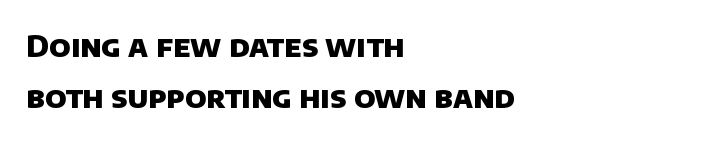
Q: Is the text bold? A: Yes.
Q: Is the typeface a serif or a sans-serif typeface? A: Sans-serif.
Q: Is the text underlined? A: No.
Q: How is the paragraph aligned? A: Left-aligned.
Q: Is the spacing between letters normal or unusually wide? A: Normal.
Q: Width (condensed, normal, or wide)? A: Normal.
Q: Stroke contrast? A: Low.
Q: x-height? A: Large.
Q: Monospaced? A: No.
